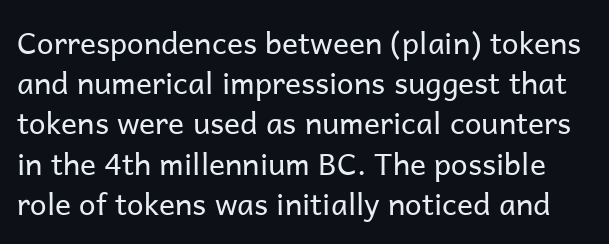
Does the leading feel generous? No, just average. Posture: vertical. Glyph-to-glyph distance matches everyday printed text. The letters advance in unequal steps, a hallmark of proportional type. These lines are composed in type without serifs.
